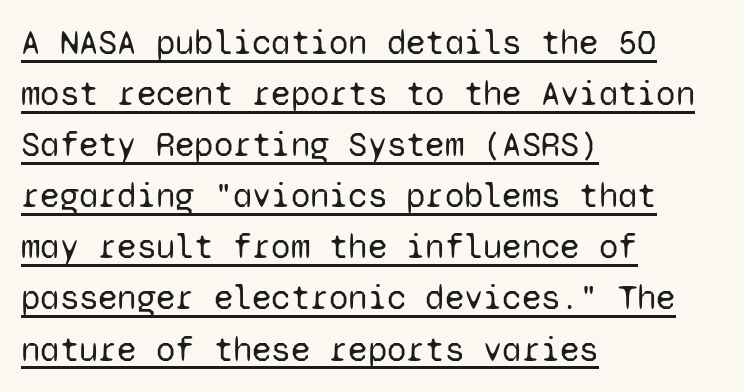
The image shows 35 px regular-weight sans-serif type, upright, monospaced; set left-aligned, normal line spacing (1.46x), normal letter spacing, underlined; low stroke contrast and a medium x-height.
